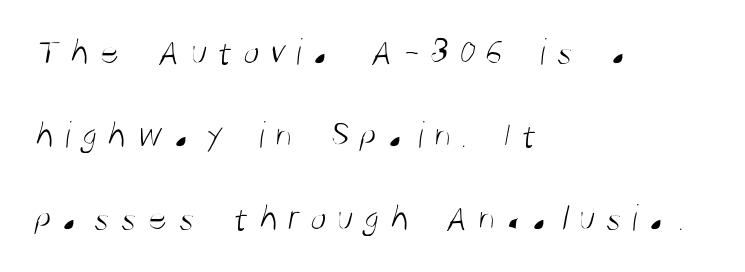
The image shows 38 px light, condensed sans-serif type; set left-aligned, loose line spacing (2.19x), unusually wide letter spacing (+0.26 em), not underlined; medium stroke contrast and a large x-height.
